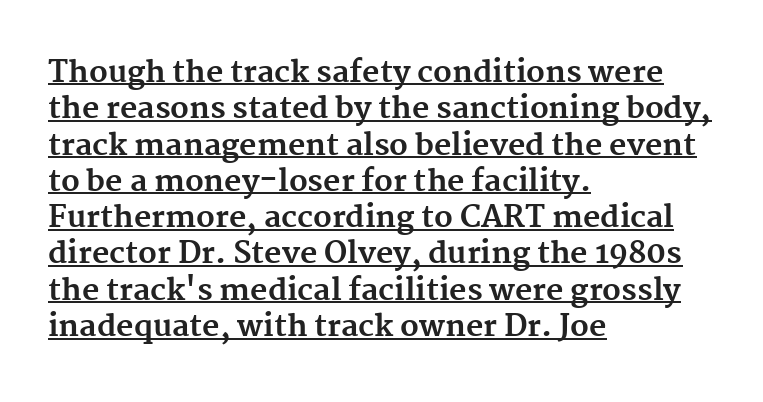
{"serif": "yes", "italic": "no", "bold": "yes", "weight": "bold", "width": "normal", "stroke_contrast": "medium", "x_height": "medium", "monospaced": "no", "underline": "yes", "align": "left", "line_spacing_ratio": 1.21, "letter_spacing": "normal", "letter_spacing_em": 0.0, "glyph_px": 30}
